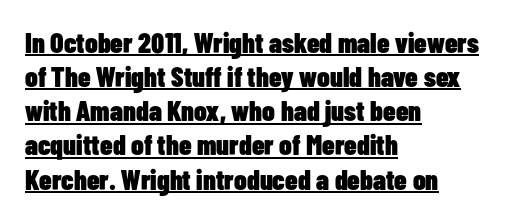
Q: Is the text bold? A: Yes.
Q: Is the text italic (slanted)? A: No, it is upright.
Q: Is the typeface a serif or a sans-serif typeface? A: Sans-serif.
Q: Is the text underlined? A: Yes.
Q: How is the paragraph aligned? A: Left-aligned.
Q: Is the spacing between letters normal or unusually wide? A: Normal.
Q: Width (condensed, normal, or wide)? A: Condensed.
Q: Stroke contrast? A: Low.
Q: x-height? A: Medium.
Q: Monospaced? A: No.
